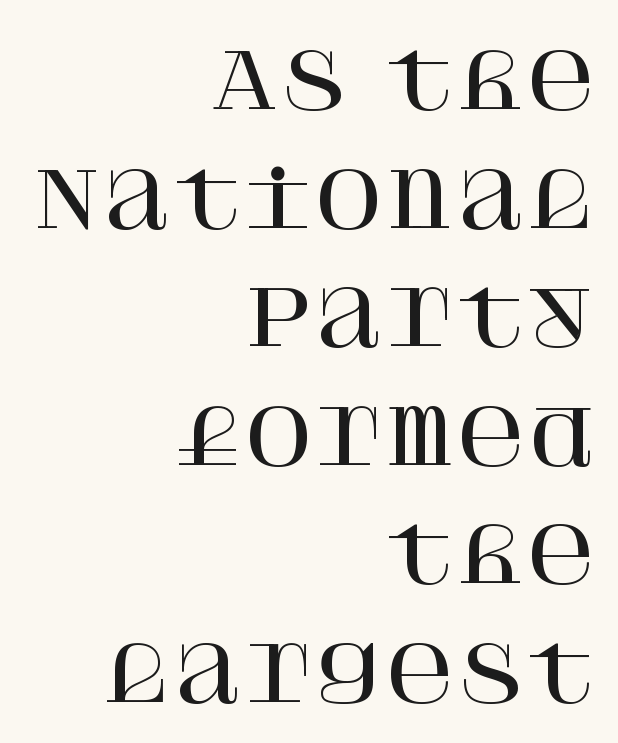
The image shows 76 px serif type, upright; set right-aligned, normal line spacing (1.56x), normal letter spacing, not underlined; high stroke contrast and a large x-height.
